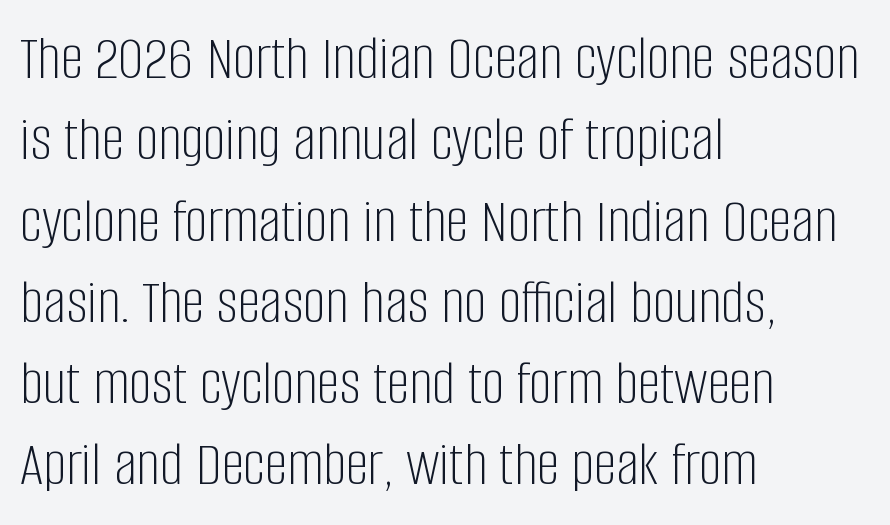
{"serif": "no", "italic": "no", "bold": "no", "weight": "light", "width": "condensed", "stroke_contrast": "low", "x_height": "large", "monospaced": "no", "underline": "no", "align": "left", "line_spacing": "normal", "line_spacing_ratio": 1.27, "letter_spacing": "normal", "letter_spacing_em": 0.0, "glyph_px": 64}
